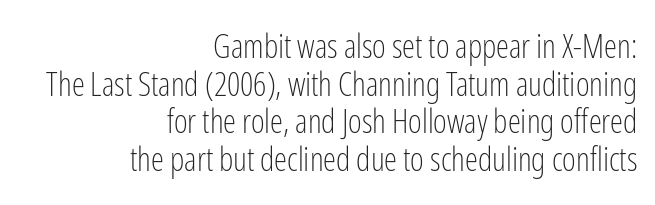
{"serif": "no", "italic": "no", "bold": "no", "weight": "light", "width": "condensed", "stroke_contrast": "low", "x_height": "medium", "monospaced": "no", "underline": "no", "align": "right", "line_spacing": "tight", "line_spacing_ratio": 1.14, "letter_spacing": "normal", "letter_spacing_em": 0.0, "glyph_px": 33}
